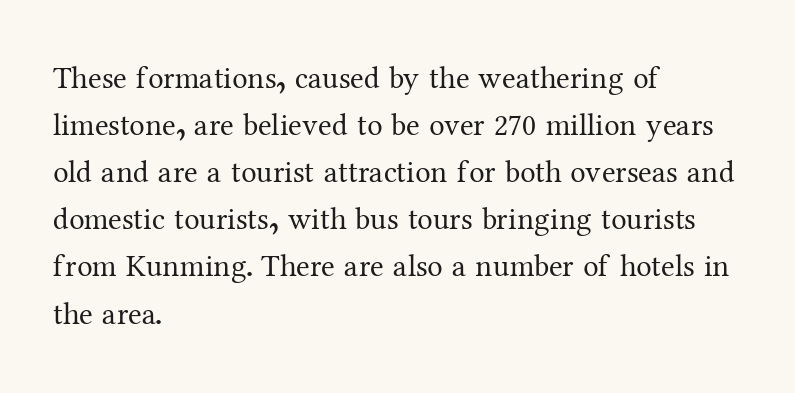
The image shows 31 px regular-weight serif type, upright; set left-aligned, normal line spacing (1.52x), normal letter spacing, not underlined; medium stroke contrast and a medium x-height.
